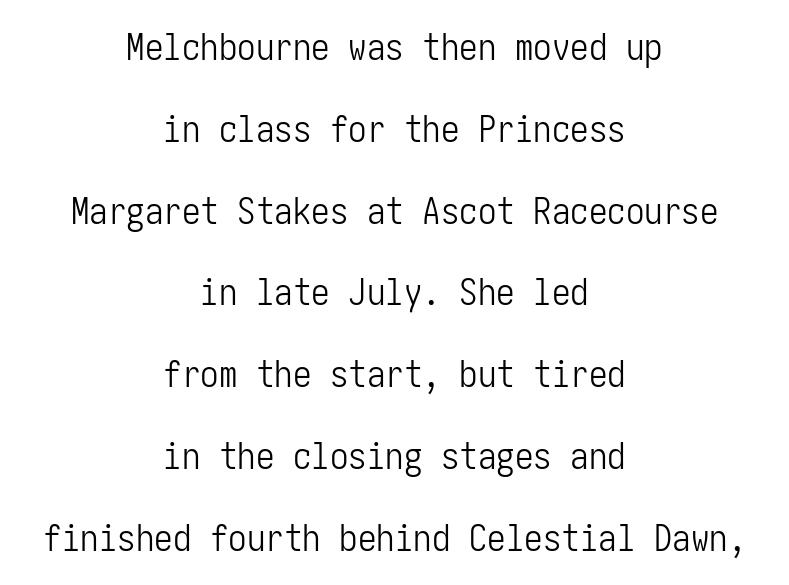
Q: Is the text bold? A: No.
Q: Is the text italic (slanted)? A: No, it is upright.
Q: Is the typeface a serif or a sans-serif typeface? A: Sans-serif.
Q: Is the text underlined? A: No.
Q: How is the paragraph aligned? A: Centered.
Q: Is the spacing between letters normal or unusually wide? A: Normal.
Q: Is the spacing between lines tight, normal or loose? A: Loose.
Q: Width (condensed, normal, or wide)? A: Condensed.
Q: Stroke contrast? A: Low.
Q: x-height? A: Medium.
